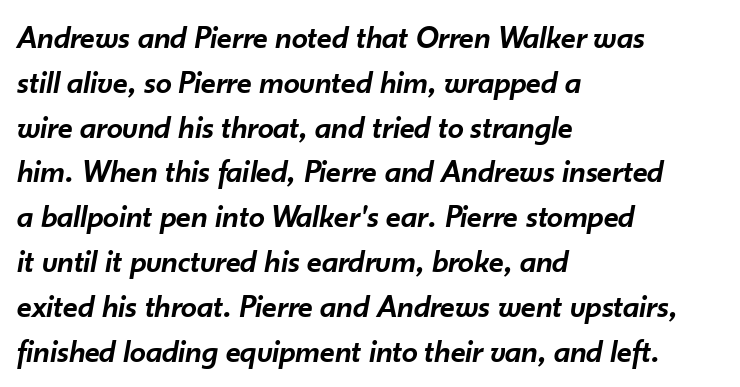
The image shows 32 px semibold type, italic (leaning right); set left-aligned, normal line spacing (1.4x), normal letter spacing, not underlined; low stroke contrast and a small x-height.
